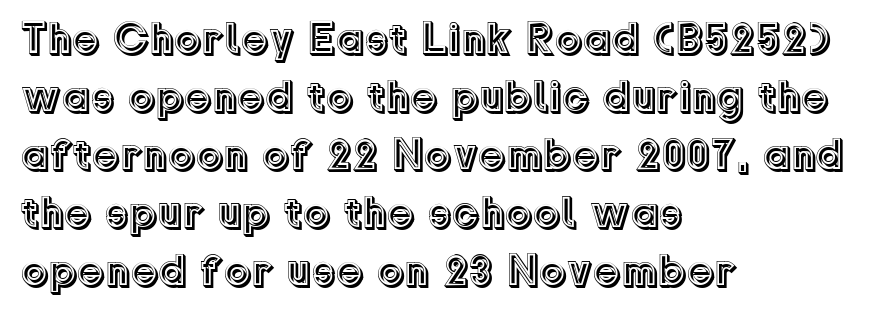
{"italic": "no", "width": "normal", "x_height": "medium", "monospaced": "no", "underline": "no", "align": "left", "line_spacing": "normal", "line_spacing_ratio": 1.32, "letter_spacing": "normal", "letter_spacing_em": 0.0, "glyph_px": 44}
